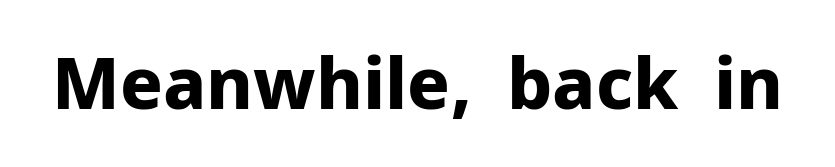
{"serif": "no", "italic": "no", "bold": "yes", "weight": "bold", "width": "normal", "stroke_contrast": "low", "x_height": "medium", "monospaced": "no", "underline": "no", "letter_spacing": "normal", "letter_spacing_em": 0.0, "glyph_px": 71}
